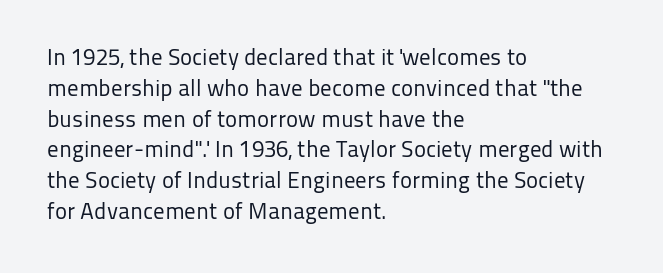
Descenders are the only things crossing below the line. The font sits on the lighter half of the weight spectrum, regular included. Does the copy run flush right? No — it runs flush left. Vertically, the passage feels balanced, rows spaced as you'd expect.
